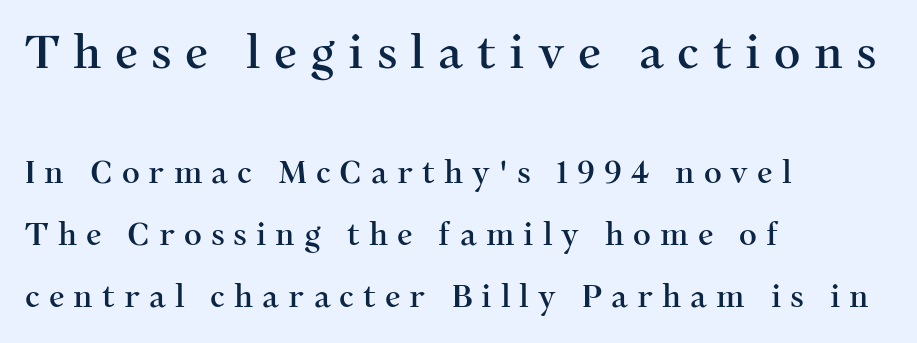
The image shows 46 px serif type, upright; set left-aligned, loose line spacing (2.0x), unusually wide letter spacing (+0.29 em), not underlined; the first (top) block is 1.48x larger; medium stroke contrast and a medium x-height.
